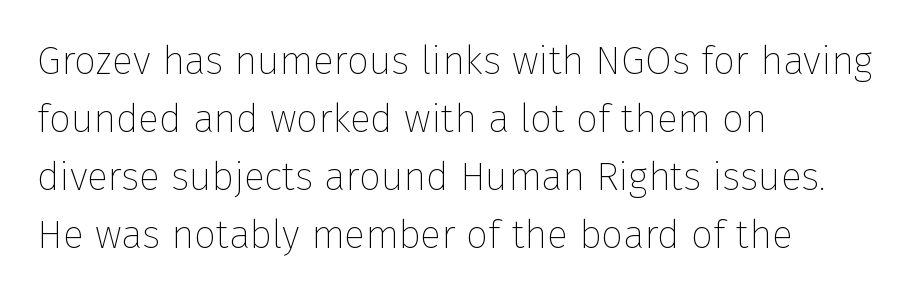
The image shows 39 px thin sans-serif type, upright; set left-aligned, normal line spacing (1.49x), normal letter spacing, not underlined; low stroke contrast and a medium x-height.
